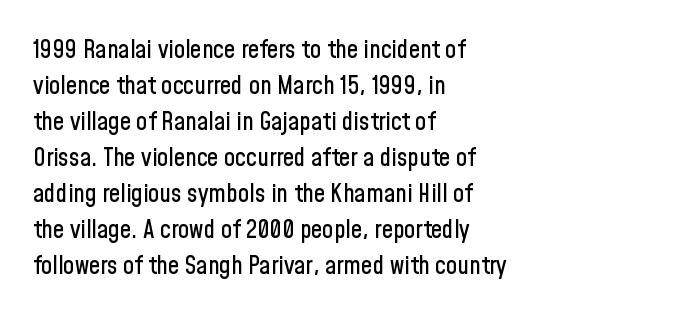
Q: Is the text italic (slanted)? A: No, it is upright.
Q: Is the text underlined? A: No.
Q: How is the paragraph aligned? A: Left-aligned.
Q: Is the spacing between letters normal or unusually wide? A: Normal.
Q: Is the spacing between lines tight, normal or loose? A: Normal.
